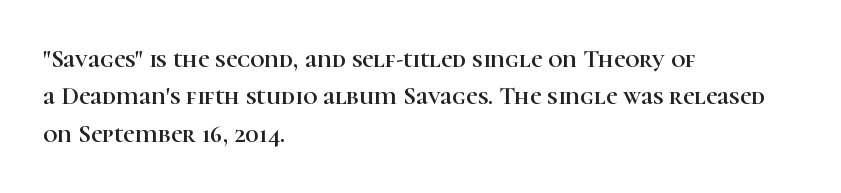
The rendering anchors every line to the left-hand side. The vertical gap from one line to the next is medium. The letterforms sit shoulder to shoulder at normal distance. Lines of text with bare space underneath. This is roman type, the default non-slanted kind.
